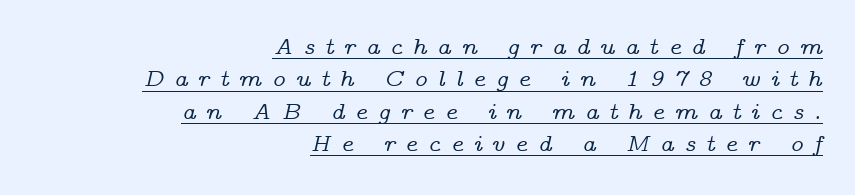
Q: Is the text italic (slanted)? A: Yes, it leans right by about 14 degrees.
Q: Is the text underlined? A: Yes.
Q: How is the paragraph aligned? A: Right-aligned.
Q: Is the spacing between letters normal or unusually wide? A: Unusually wide.
Q: Is the spacing between lines tight, normal or loose? A: Normal.
